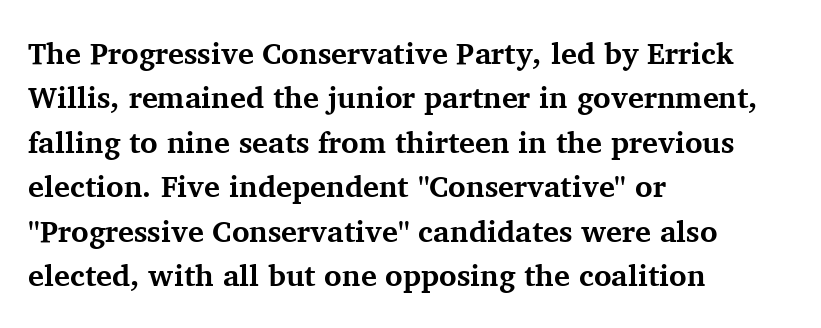
Q: Is the text bold? A: Yes.
Q: Is the text italic (slanted)? A: No, it is upright.
Q: Is the typeface a serif or a sans-serif typeface? A: Serif.
Q: Is the text underlined? A: No.
Q: How is the paragraph aligned? A: Left-aligned.
Q: Is the spacing between letters normal or unusually wide? A: Normal.
Q: Is the spacing between lines tight, normal or loose? A: Normal.
Q: Width (condensed, normal, or wide)? A: Normal.
Q: Stroke contrast? A: Medium.
Q: x-height? A: Medium.
Q: Monospaced? A: No.
